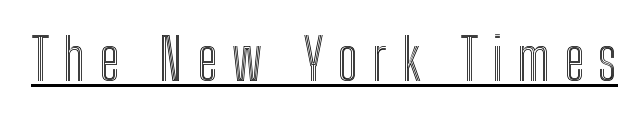
The image shows 58 px condensed type, upright; set unusually wide letter spacing (+0.25 em), underlined; a medium x-height.
